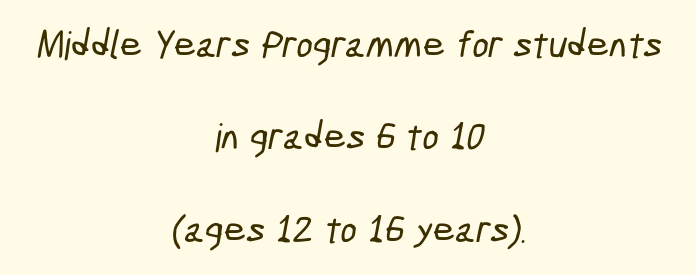
The image shows 39 px condensed sans-serif type; set centered, loose line spacing (2.37x), normal letter spacing, not underlined; low stroke contrast and a medium x-height.
